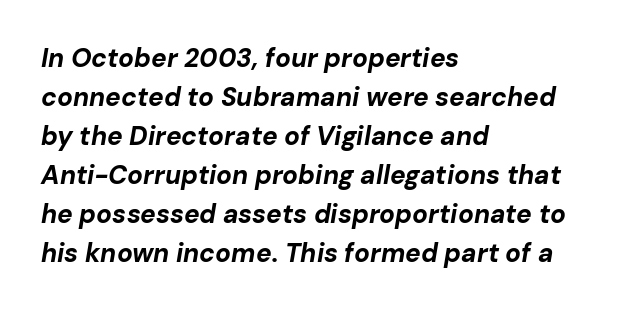
Q: Is the text bold? A: Yes.
Q: Is the text italic (slanted)? A: Yes, it leans right by about 10 degrees.
Q: Is the text underlined? A: No.
Q: How is the paragraph aligned? A: Left-aligned.
Q: Is the spacing between letters normal or unusually wide? A: Normal.
Q: Is the spacing between lines tight, normal or loose? A: Normal.
